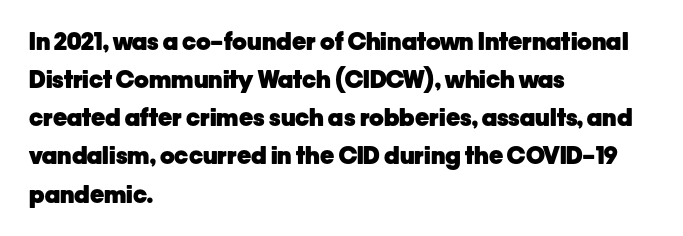
{"italic": "no", "bold": "yes", "underline": "no", "align": "left", "line_spacing": "normal", "line_spacing_ratio": 1.59, "letter_spacing": "normal", "letter_spacing_em": 0.0, "glyph_px": 24}
